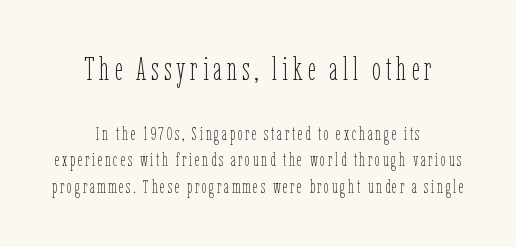
Glance below the letters and you will spot only blank space. Caption: upper text group enlarged, lower text group reduced. The font sits on the lighter half of the weight spectrum, regular included. The rows are spaced the way most documents space them. Character widths vary here, with narrow letters taking less room than wide ones.
